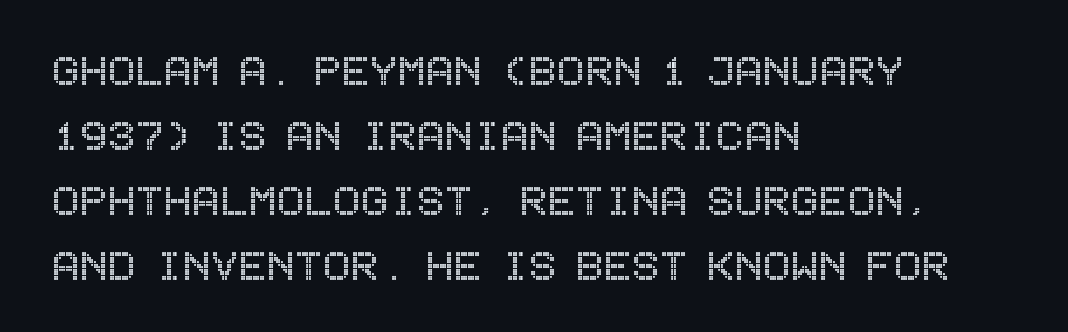
Is there much room between lines? A standard amount, neither cramped nor airy. Just letters on the line, the space beneath them empty. There is no visible air inserted between adjacent glyphs. Typeset ragged right — the left edge is the straight one. If you drew a line through each stem, it would be perfectly vertical.
